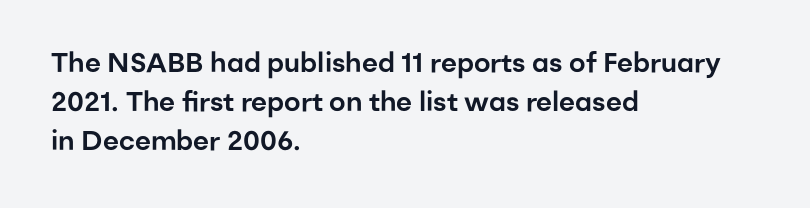
The image shows 27 px text type, upright; set left-aligned, normal line spacing (1.44x), normal letter spacing, not underlined.
